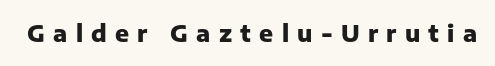
The image shows 23 px bold type, upright; set unusually wide letter spacing (+0.36 em), not underlined.
